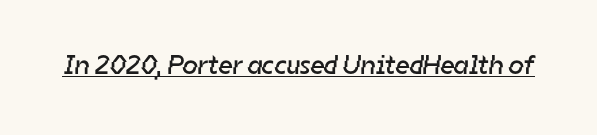
The image shows 27 px text type; set normal letter spacing, underlined.
